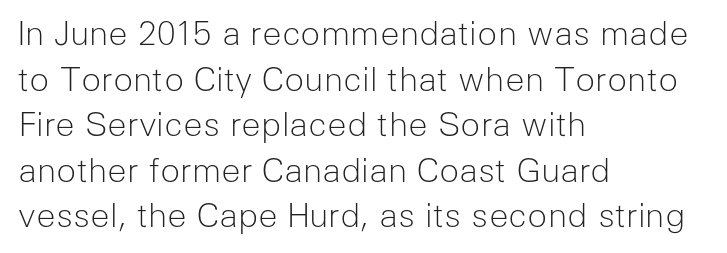
The image shows 33 px light sans-serif type, upright; set left-aligned, normal line spacing (1.38x), normal letter spacing, not underlined; low stroke contrast and a medium x-height.
